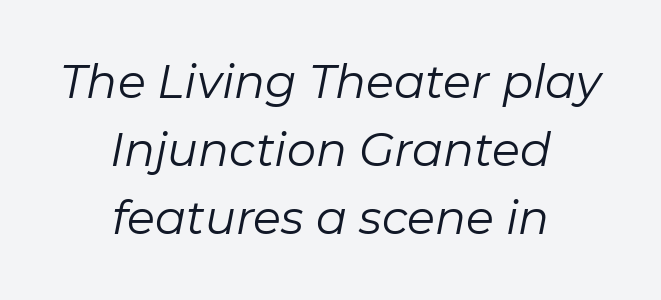
{"italic": "yes", "lean": "right", "slant_degrees": 11, "bold": "no", "weight": "regular", "width": "normal", "stroke_contrast": "low", "x_height": "medium", "monospaced": "no", "underline": "no", "align": "center", "line_spacing": "normal", "line_spacing_ratio": 1.48, "letter_spacing": "normal", "letter_spacing_em": 0.0, "glyph_px": 46}
